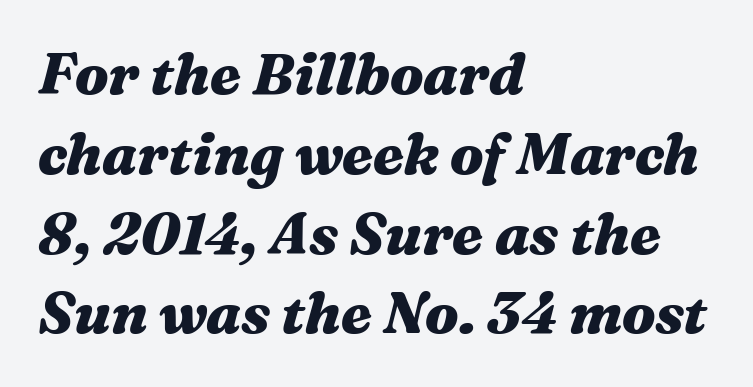
{"italic": "yes", "lean": "right", "slant_degrees": 16, "bold": "yes", "weight": "heavy", "width": "wide", "stroke_contrast": "medium", "x_height": "medium", "monospaced": "no", "underline": "no", "align": "left", "line_spacing": "normal", "line_spacing_ratio": 1.4, "letter_spacing": "normal", "letter_spacing_em": 0.0, "glyph_px": 57}
